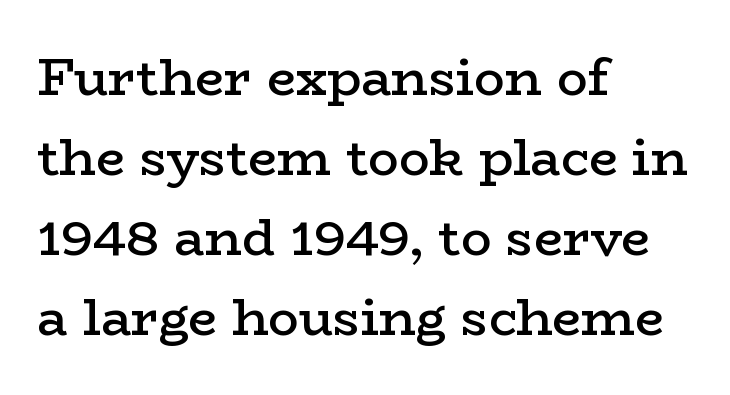
The image shows 51 px semibold, wide serif type, upright; set left-aligned, normal line spacing (1.57x), normal letter spacing, not underlined; low stroke contrast and a medium x-height.
